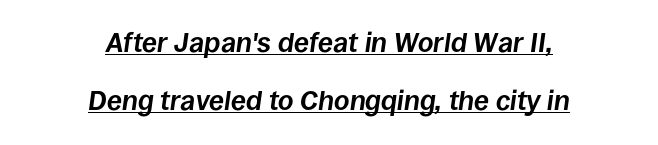
An italicized treatment has been applied to the whole sample. The lettering is marked with a stroke running underneath it. Notice how thick the strokes are: this is what a full bold looks like. Notice the wide empty band between every row — that's loose leading.
